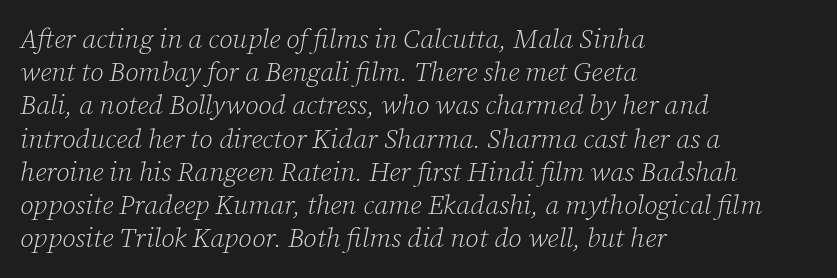
{"italic": "yes", "lean": "right", "slant_degrees": 12, "bold": "no", "underline": "no", "align": "left", "line_spacing_ratio": 1.23, "letter_spacing": "normal", "letter_spacing_em": 0.0, "glyph_px": 27}
